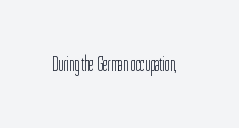
{"italic": "no", "bold": "no", "underline": "no", "letter_spacing": "normal", "letter_spacing_em": 0.0, "glyph_px": 21}
